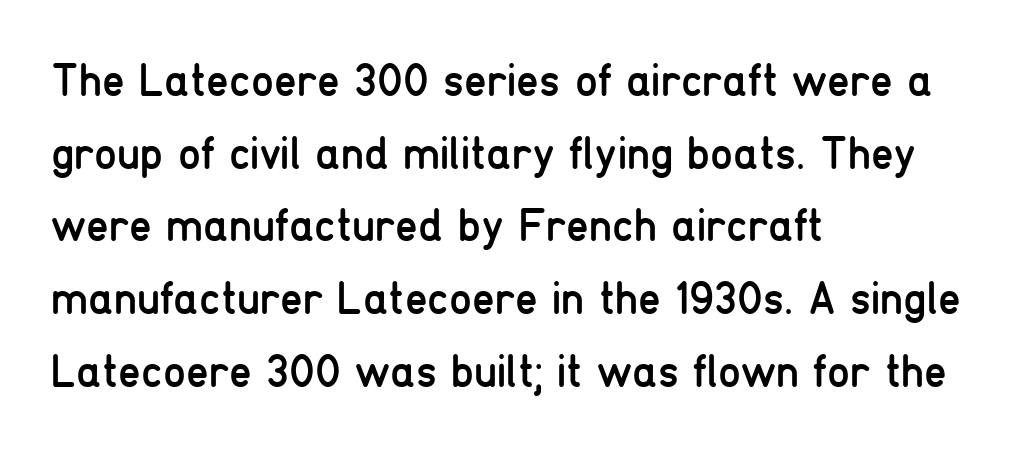
The image shows 46 px regular-weight, condensed sans-serif type, upright; set left-aligned, normal line spacing (1.58x), normal letter spacing, not underlined; low stroke contrast and a medium x-height.
